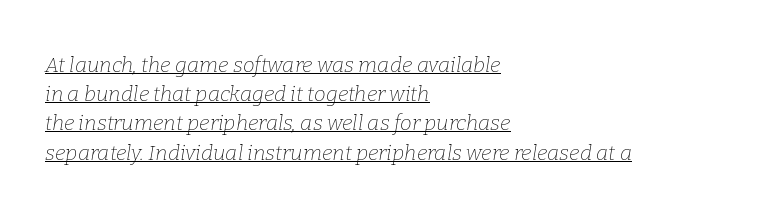
Caption: standard tracking, unaltered. The designer left line spacing at the default. Short and long lines alike share a common starting point at left. The glyphs are accompanied by a horizontal stroke just below them.
